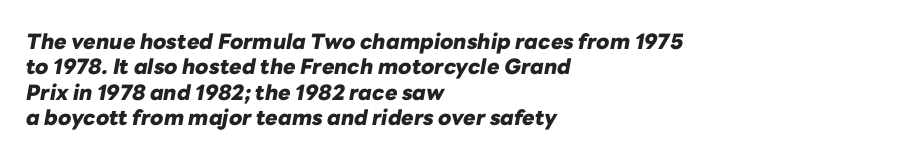
Q: Is the text bold? A: Yes.
Q: Is the text italic (slanted)? A: Yes, it leans right by about 10 degrees.
Q: Is the text underlined? A: No.
Q: How is the paragraph aligned? A: Left-aligned.
Q: Is the spacing between letters normal or unusually wide? A: Normal.
